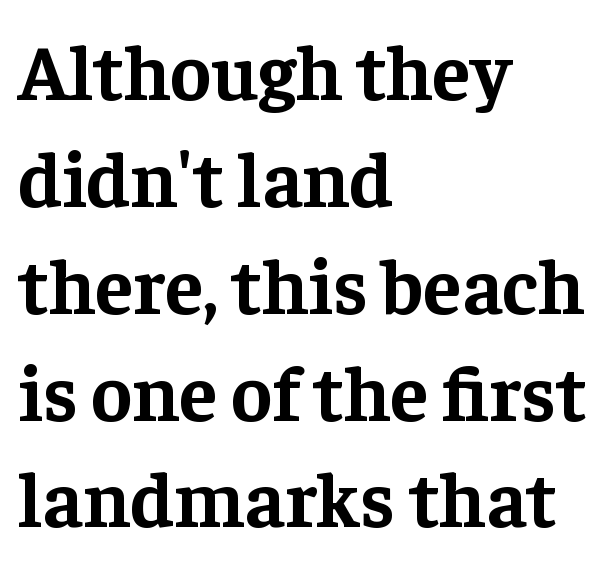
Q: Is the text bold? A: Yes.
Q: Is the text italic (slanted)? A: No, it is upright.
Q: Is the typeface a serif or a sans-serif typeface? A: Serif.
Q: Is the text underlined? A: No.
Q: How is the paragraph aligned? A: Left-aligned.
Q: Is the spacing between letters normal or unusually wide? A: Normal.
Q: Is the spacing between lines tight, normal or loose? A: Normal.
Q: Width (condensed, normal, or wide)? A: Normal.
Q: Stroke contrast? A: Low.
Q: x-height? A: Medium.
Q: Monospaced? A: No.
